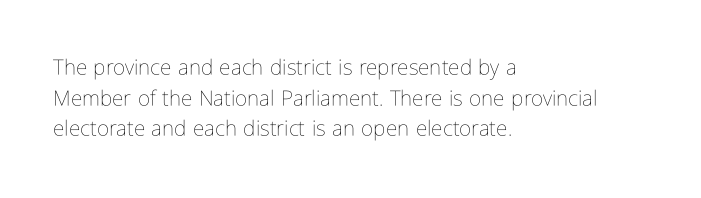
{"italic": "no", "bold": "no", "underline": "no", "align": "left", "line_spacing": "normal", "line_spacing_ratio": 1.46, "letter_spacing": "normal", "letter_spacing_em": 0.0, "glyph_px": 21}
